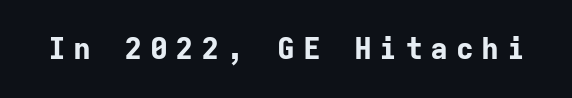
{"serif": "no", "italic": "no", "bold": "yes", "weight": "bold", "width": "normal", "stroke_contrast": "low", "x_height": "medium", "monospaced": "yes", "underline": "no", "letter_spacing": "wide", "letter_spacing_em": 0.25, "glyph_px": 30}
